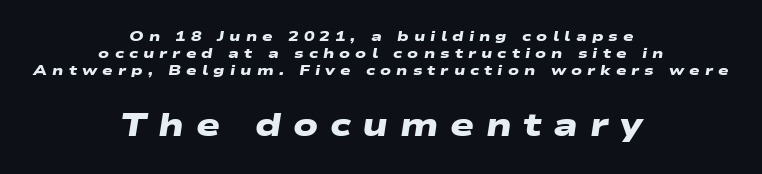
Its strokes are broad and dark, the hallmark of bold type. The emphasis by scale lands on block number two, below. Substantial extra tracking has been applied to these lines. The space directly below the letters is spotless.
